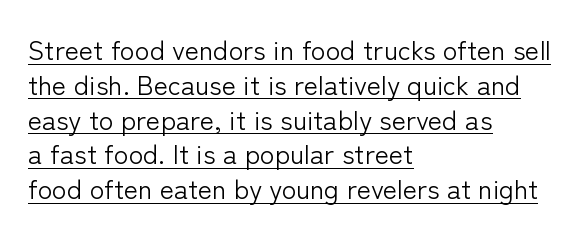
Tracking value appears to be zero — textbook default spacing. Caption: lettering with a line underneath. Every character sits straight up, as roman type does. Heaviness? Minimal to ordinary, like unemphasized prose. The space between consecutive lines is moderate.
